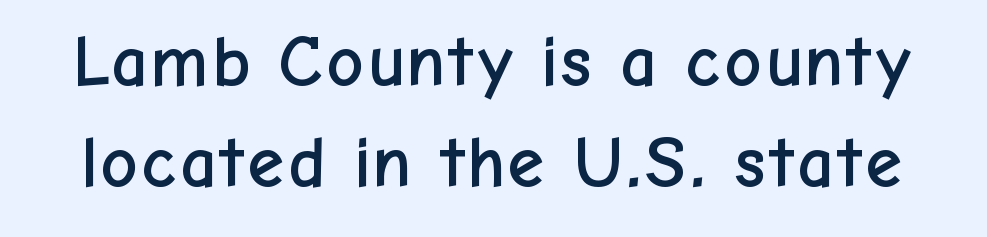
Q: Is the text italic (slanted)? A: No, it is upright.
Q: Is the typeface a serif or a sans-serif typeface? A: Sans-serif.
Q: Is the text underlined? A: No.
Q: Is the spacing between letters normal or unusually wide? A: Normal.
Q: Is the spacing between lines tight, normal or loose? A: Normal.
Q: Width (condensed, normal, or wide)? A: Normal.
Q: Stroke contrast? A: Low.
Q: x-height? A: Medium.
Q: Monospaced? A: No.
